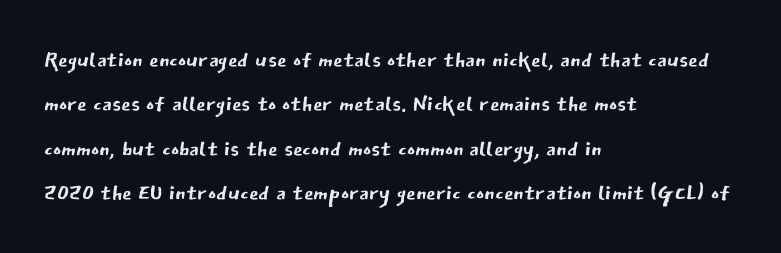
The image shows 31 px regular-weight sans-serif type, upright; set left-aligned, normal line spacing (1.43x), normal letter spacing, not underlined; low stroke contrast and a medium x-height.
